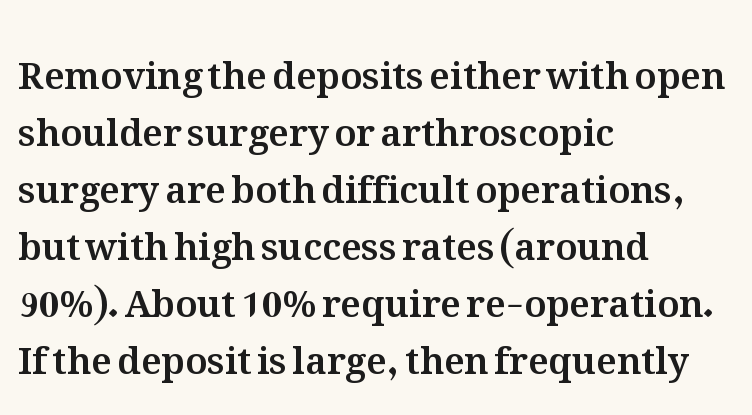
Q: Is the text italic (slanted)? A: No, it is upright.
Q: Is the text underlined? A: No.
Q: How is the paragraph aligned? A: Left-aligned.
Q: Is the spacing between letters normal or unusually wide? A: Normal.
Q: Is the spacing between lines tight, normal or loose? A: Normal.
Q: Width (condensed, normal, or wide)? A: Normal.
Q: Stroke contrast? A: Medium.
Q: x-height? A: Medium.
Q: Monospaced? A: No.
